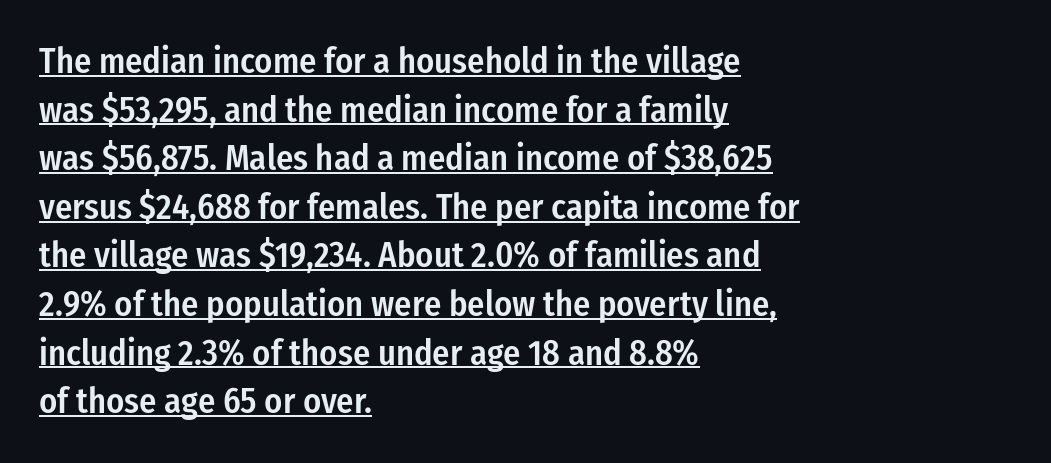
Summary of vertical rhythm: regular, with standard interline spacing. One-word summary of the alignment: left. Tracking here is standard; glyphs follow each other at the usual distance. What weight is shown? A semibold, between regular and bold.
